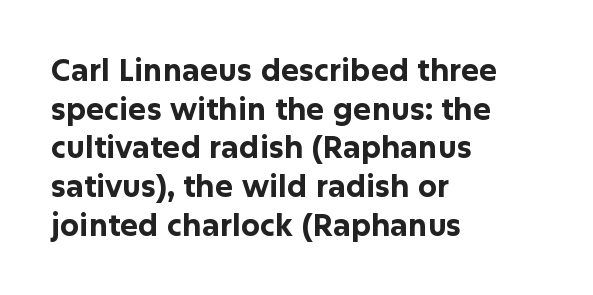
The rows are spaced the way most documents space them. Character widths vary here, with narrow letters taking less room than wide ones. Italic: no, the glyphs are upright roman. The passage shown has conventional tracking throughout.
